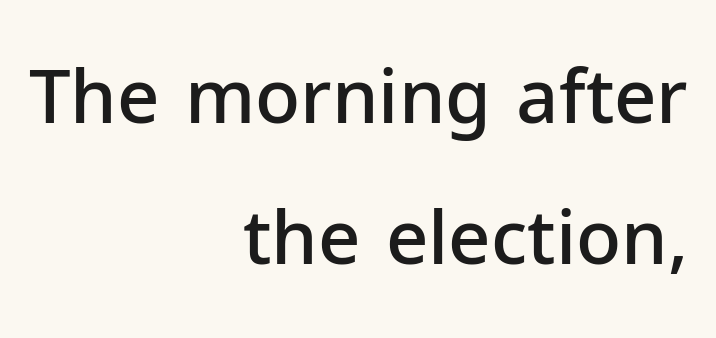
The image shows 74 px semibold sans-serif type, upright; set right-aligned, loose line spacing (1.9x), normal letter spacing, not underlined; low stroke contrast and a medium x-height.
